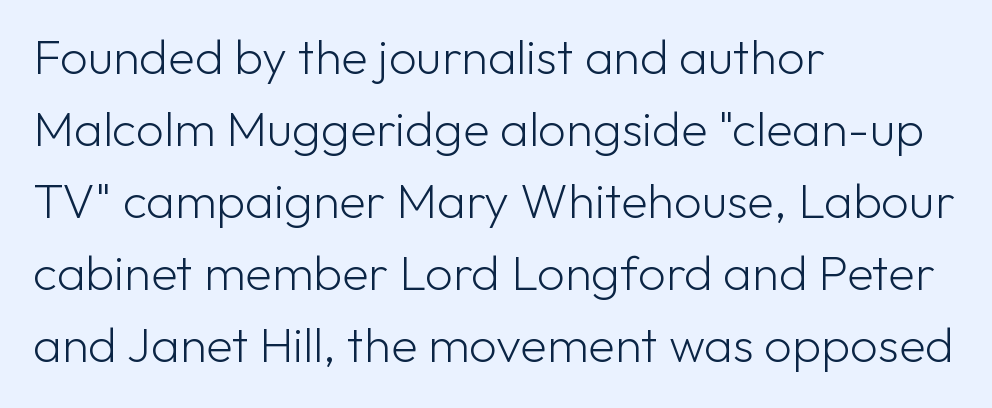
Q: Is the text bold? A: No.
Q: Is the text italic (slanted)? A: No, it is upright.
Q: Is the typeface a serif or a sans-serif typeface? A: Sans-serif.
Q: Is the text underlined? A: No.
Q: How is the paragraph aligned? A: Left-aligned.
Q: Is the spacing between letters normal or unusually wide? A: Normal.
Q: Is the spacing between lines tight, normal or loose? A: Normal.
Q: Width (condensed, normal, or wide)? A: Normal.
Q: Stroke contrast? A: Low.
Q: x-height? A: Medium.
Q: Monospaced? A: No.
